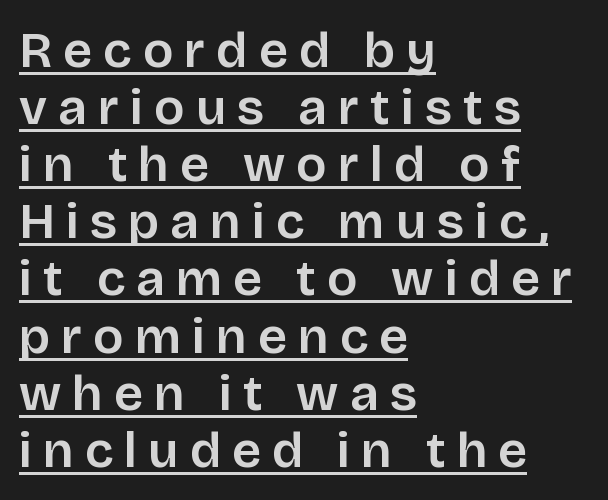
Q: Is the text italic (slanted)? A: No, it is upright.
Q: Is the typeface a serif or a sans-serif typeface? A: Sans-serif.
Q: Is the text underlined? A: Yes.
Q: How is the paragraph aligned? A: Left-aligned.
Q: Is the spacing between letters normal or unusually wide? A: Unusually wide.
Q: Is the spacing between lines tight, normal or loose? A: Tight.
Q: Width (condensed, normal, or wide)? A: Normal.
Q: Stroke contrast? A: Low.
Q: x-height? A: Large.
Q: Monospaced? A: No.
